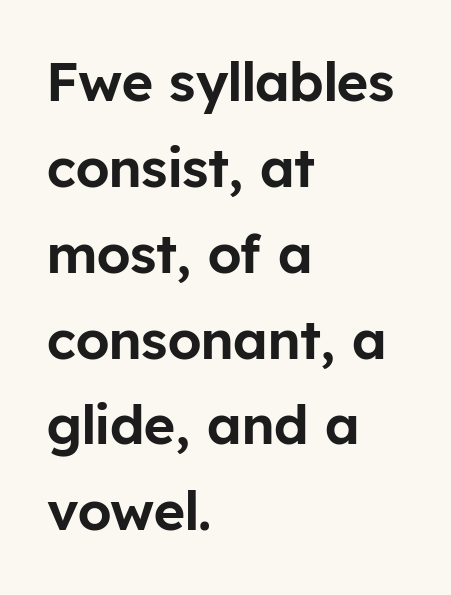
{"serif": "no", "italic": "no", "width": "normal", "stroke_contrast": "low", "x_height": "medium", "monospaced": "no", "underline": "no", "align": "left", "line_spacing": "normal", "line_spacing_ratio": 1.59, "letter_spacing": "normal", "letter_spacing_em": 0.0, "glyph_px": 54}
